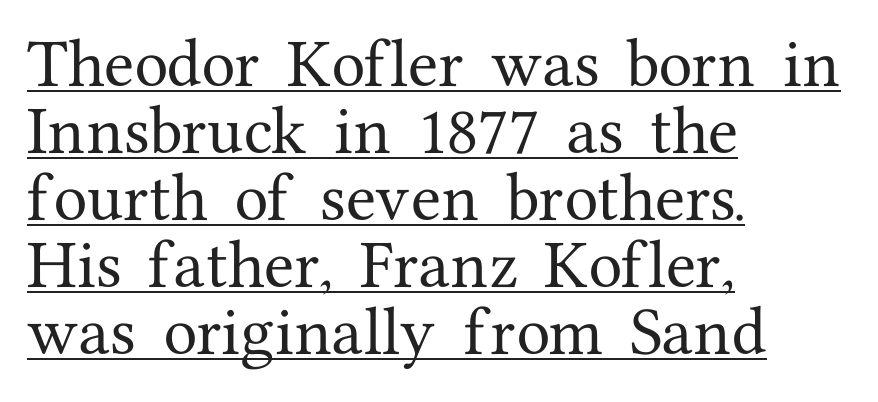
{"serif": "yes", "italic": "no", "width": "normal", "stroke_contrast": "medium", "x_height": "medium", "monospaced": "no", "underline": "yes", "align": "left", "line_spacing_ratio": 1.22, "letter_spacing": "normal", "letter_spacing_em": 0.0, "glyph_px": 55}
